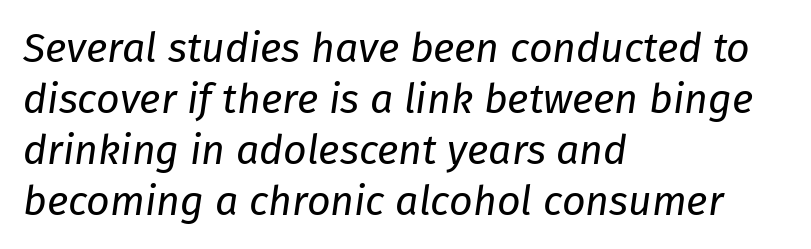
The image shows 41 px regular-weight type, italic (leaning right); set left-aligned, line spacing 1.24x, normal letter spacing, not underlined; low stroke contrast and a medium x-height.
